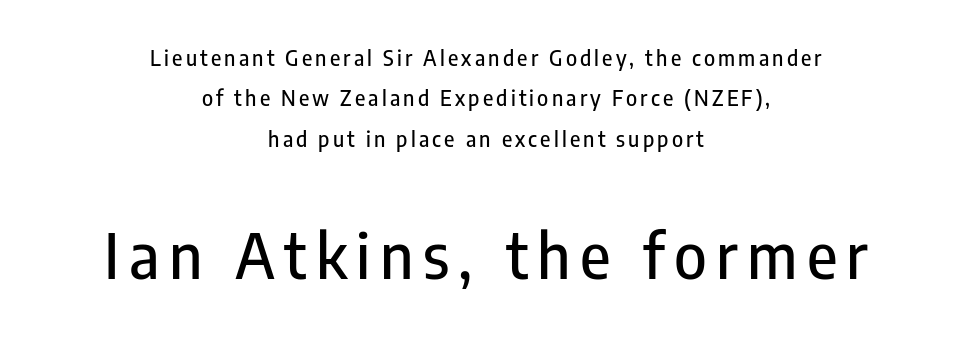
The image shows 62 px condensed sans-serif type, upright; set centered, loose line spacing (1.92x), not underlined; the second (bottom) block is 2.95x larger; low stroke contrast and a medium x-height.
